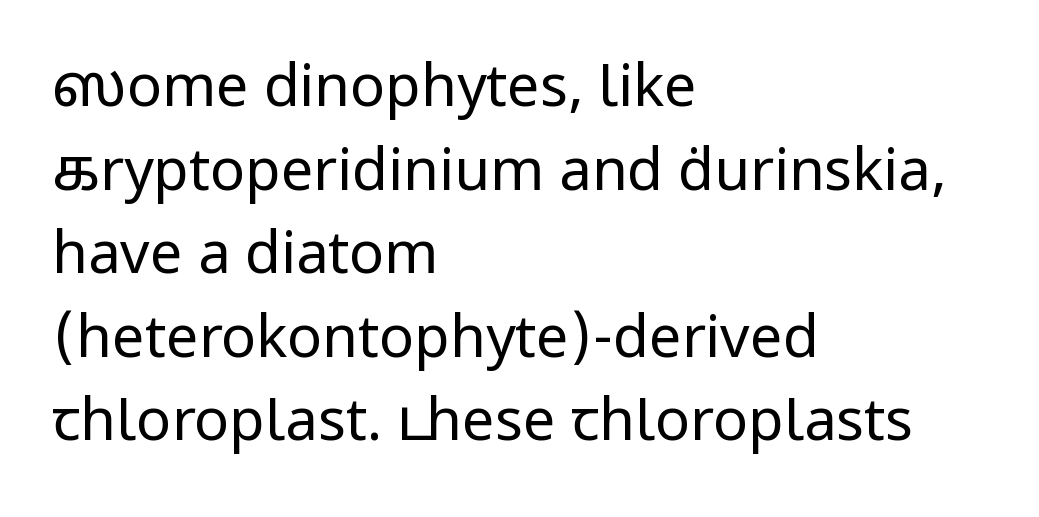
Evenly set lines give the paragraph a standard silhouette. A clean baseline with only descenders dipping below it. Character widths vary here, with narrow letters taking less room than wide ones. The font is comparable to plain body text, perhaps lighter. The rendering anchors every line to the left-hand side.
